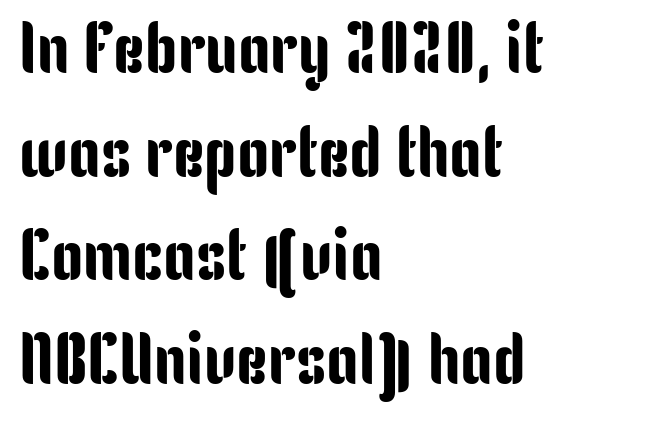
Designer's note — italics off, roman on. The vertical gap from one line to the next is medium. Clear beneath every line of the passage. To sum up the face: it is a sans, with no serifs. Horizontal alignment here is leftward, the default for most running prose. Spacing verdict: proportional, widths tailored to each character.
